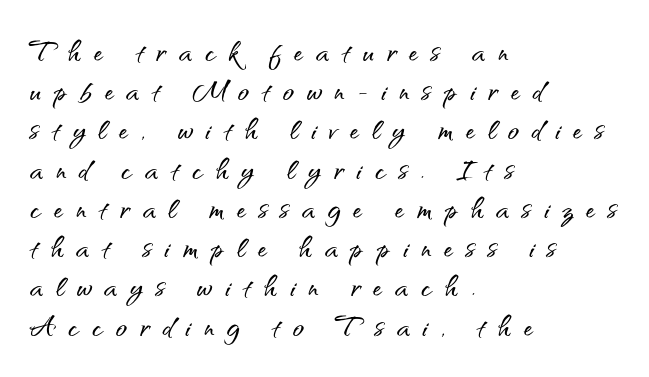
Proportional: the letters do not fall into vertical columns. Nobody drew a line under any word here. Horizontally, the lines are justified to the leading edge only. Compared with typical paragraphs, the rows here are closer together.
